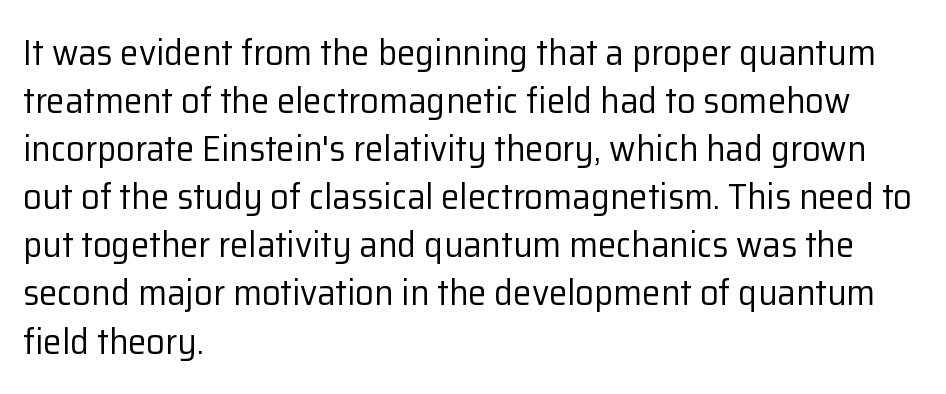
Q: Is the text bold? A: No.
Q: Is the text italic (slanted)? A: No, it is upright.
Q: Is the typeface a serif or a sans-serif typeface? A: Sans-serif.
Q: Is the text underlined? A: No.
Q: How is the paragraph aligned? A: Left-aligned.
Q: Is the spacing between letters normal or unusually wide? A: Normal.
Q: Is the spacing between lines tight, normal or loose? A: Normal.
Q: Width (condensed, normal, or wide)? A: Normal.
Q: Stroke contrast? A: Low.
Q: x-height? A: Medium.
Q: Monospaced? A: No.
